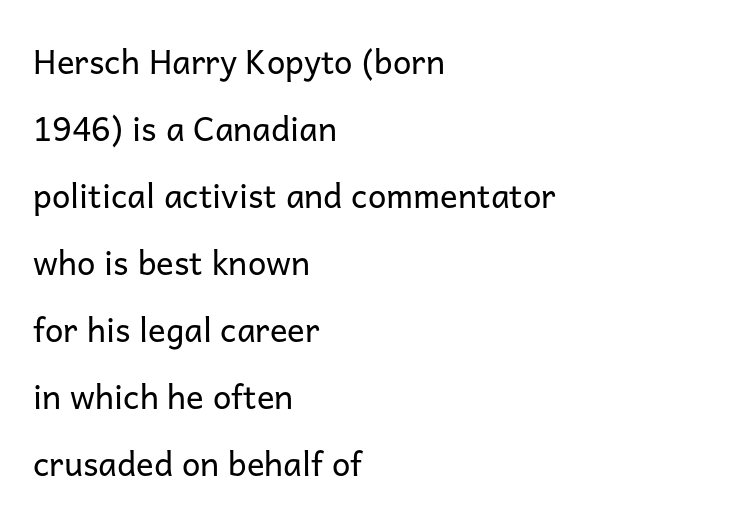
{"serif": "no", "italic": "no", "bold": "no", "weight": "regular", "width": "normal", "stroke_contrast": "low", "x_height": "medium", "monospaced": "no", "underline": "no", "align": "left", "line_spacing": "loose", "line_spacing_ratio": 2.03, "letter_spacing": "normal", "letter_spacing_em": 0.0, "glyph_px": 33}
